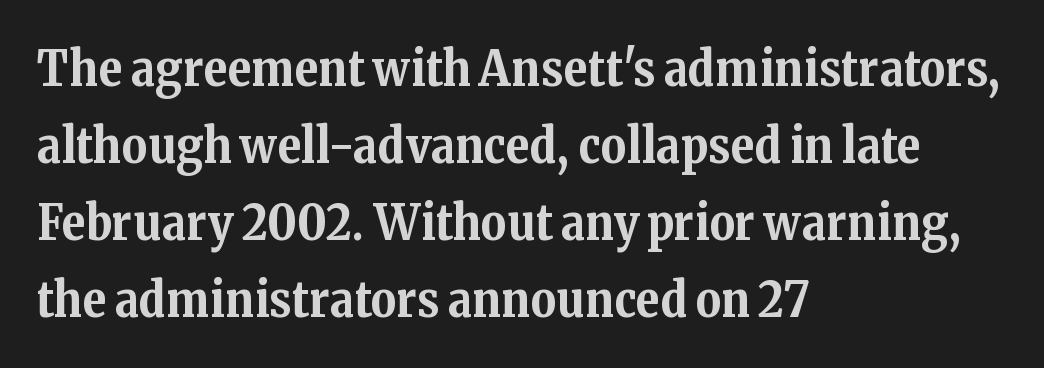
The image shows 49 px bold serif type, upright; set left-aligned, normal line spacing (1.57x), normal letter spacing, not underlined; medium stroke contrast and a medium x-height.
